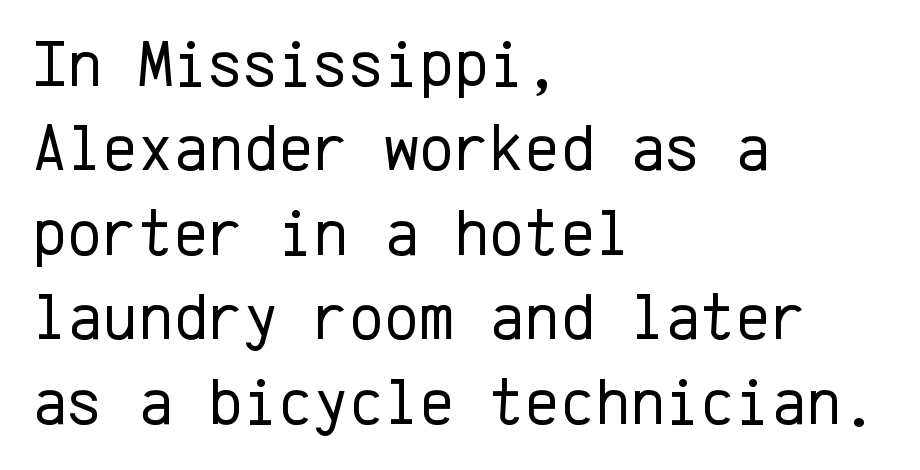
Q: Is the text bold? A: No.
Q: Is the text italic (slanted)? A: No, it is upright.
Q: Is the typeface a serif or a sans-serif typeface? A: Sans-serif.
Q: Is the text underlined? A: No.
Q: How is the paragraph aligned? A: Left-aligned.
Q: Is the spacing between letters normal or unusually wide? A: Normal.
Q: Is the spacing between lines tight, normal or loose? A: Normal.
Q: Width (condensed, normal, or wide)? A: Normal.
Q: Stroke contrast? A: Low.
Q: x-height? A: Medium.
Q: Monospaced? A: Yes.
